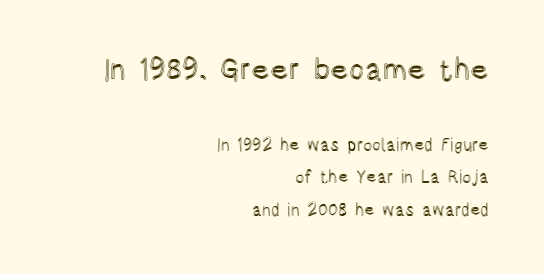
{"italic": "no", "width": "condensed", "x_height": "large", "monospaced": "no", "underline": "no", "align": "right", "line_spacing": "loose", "line_spacing_ratio": 1.9, "letter_spacing": "normal", "letter_spacing_em": 0.0, "larger_block": "first", "size_ratio": 1.76, "glyph_px": 30}
